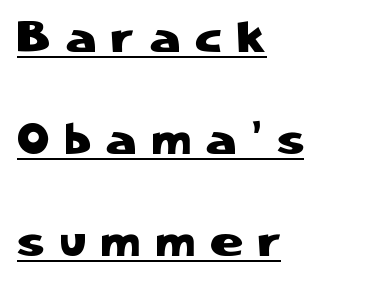
The image shows 44 px sans-serif type, upright; set left-aligned, loose line spacing (2.32x), unusually wide letter spacing (+0.36 em), underlined; low stroke contrast and a medium x-height.
